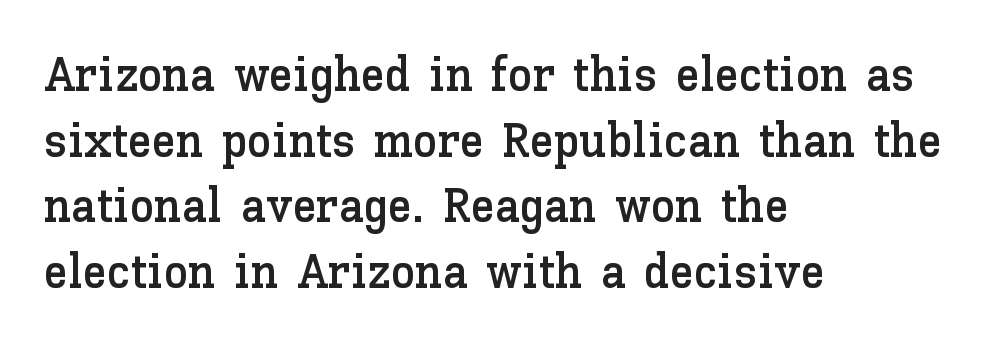
Lines of text with bare space underneath. Every row of glyphs begins at an identical x-position on the left. Note the varied advance widths — an 'i' is clearly narrower than an 'm'. The passage shown stacks its lines at a standard gap. The line texture is even and compact thanks to regular tracking. Italic? Not at all — the glyphs are vertical.
